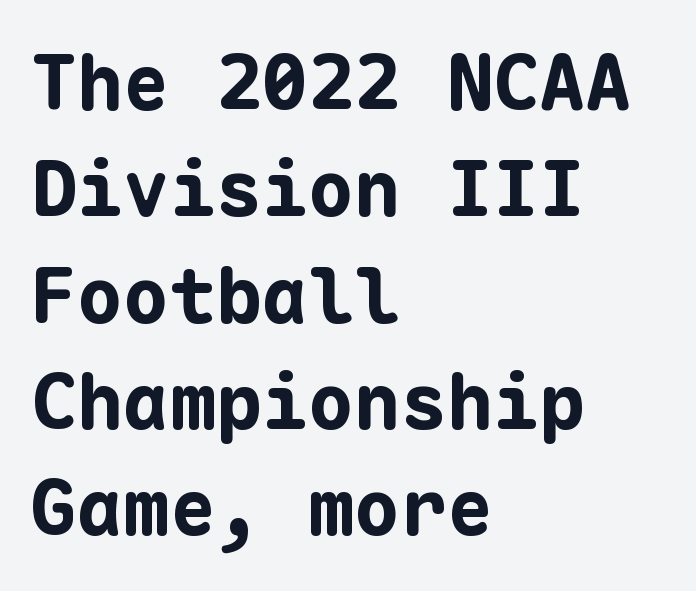
{"serif": "no", "italic": "no", "bold": "yes", "weight": "bold", "width": "normal", "stroke_contrast": "low", "x_height": "medium", "monospaced": "yes", "underline": "no", "align": "left", "line_spacing": "normal", "line_spacing_ratio": 1.38, "letter_spacing": "normal", "letter_spacing_em": 0.0, "glyph_px": 77}
